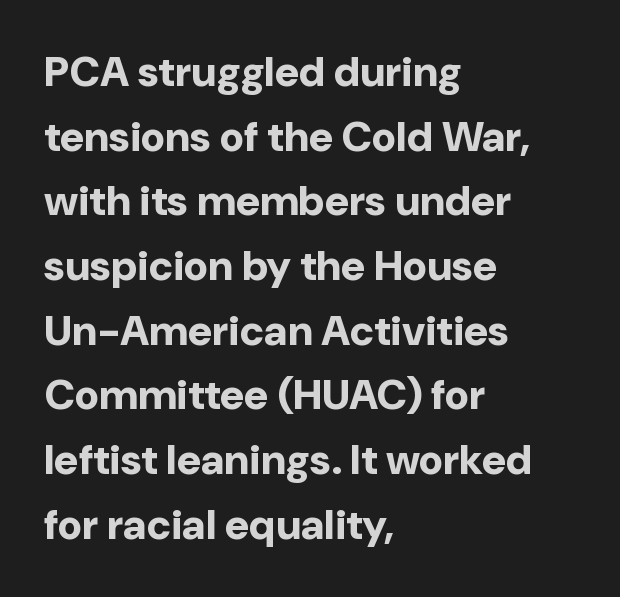
{"serif": "no", "italic": "no", "bold": "yes", "weight": "bold", "width": "normal", "stroke_contrast": "low", "x_height": "medium", "monospaced": "no", "underline": "no", "align": "left", "line_spacing": "normal", "line_spacing_ratio": 1.54, "letter_spacing": "normal", "letter_spacing_em": 0.0, "glyph_px": 42}
